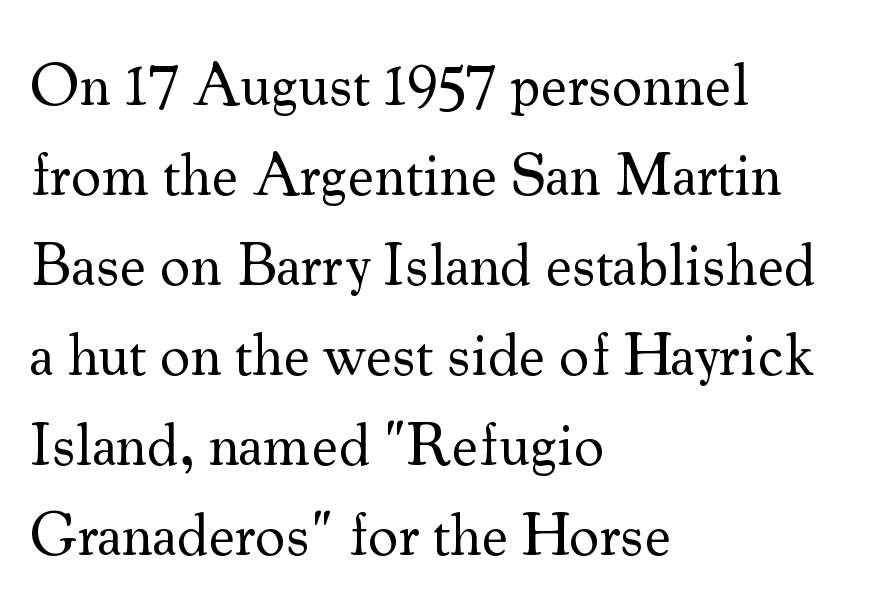
The image shows 60 px regular-weight serif type, upright; set left-aligned, normal line spacing (1.5x), normal letter spacing, not underlined; medium stroke contrast and a small x-height.
